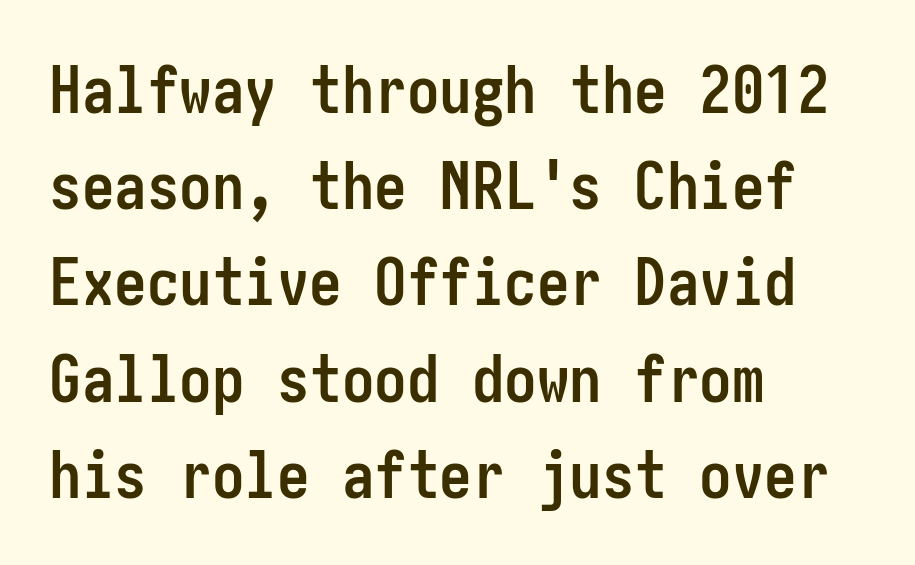
Lines of text with bare space underneath. Vertically, the passage feels balanced, rows spaced as you'd expect. How heavy is the stroke? Heavy — this is a bold. One-word summary of the alignment: left. Spacing between characters is what you'd get straight out of the box. This sample uses a sans-serif face.
